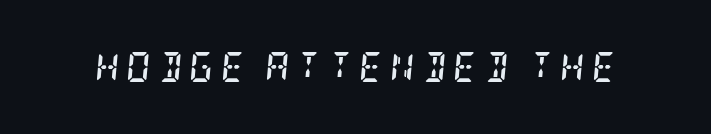
Q: Is the text bold? A: Yes.
Q: Is the text italic (slanted)? A: Yes, it leans right by about 5 degrees.
Q: Is the typeface a serif or a sans-serif typeface? A: Serif.
Q: Is the text underlined? A: No.
Q: Is the spacing between letters normal or unusually wide? A: Unusually wide.
Q: Width (condensed, normal, or wide)? A: Condensed.
Q: Stroke contrast? A: Low.
Q: x-height? A: Large.
